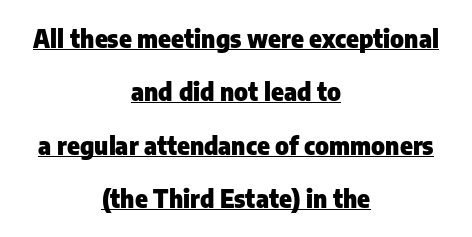
{"italic": "no", "bold": "yes", "underline": "yes", "align": "center", "line_spacing": "loose", "line_spacing_ratio": 2.22, "letter_spacing": "normal", "letter_spacing_em": 0.0, "glyph_px": 24}
